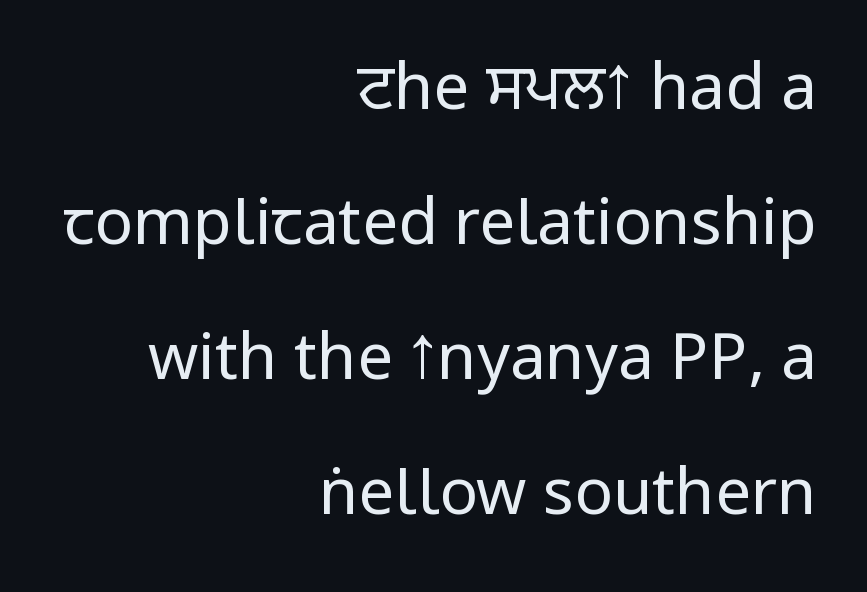
Q: Is the text bold? A: No.
Q: Is the text italic (slanted)? A: No, it is upright.
Q: Is the typeface a serif or a sans-serif typeface? A: Sans-serif.
Q: Is the text underlined? A: No.
Q: How is the paragraph aligned? A: Right-aligned.
Q: Is the spacing between letters normal or unusually wide? A: Normal.
Q: Is the spacing between lines tight, normal or loose? A: Loose.
Q: Width (condensed, normal, or wide)? A: Condensed.
Q: Stroke contrast? A: Low.
Q: x-height? A: Large.
Q: Monospaced? A: No.
